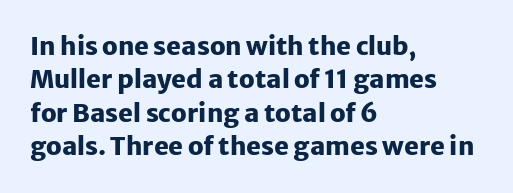
{"italic": "no", "bold": "yes", "underline": "no", "align": "left", "line_spacing": "normal", "line_spacing_ratio": 1.34, "letter_spacing": "normal", "letter_spacing_em": 0.0, "glyph_px": 25}
